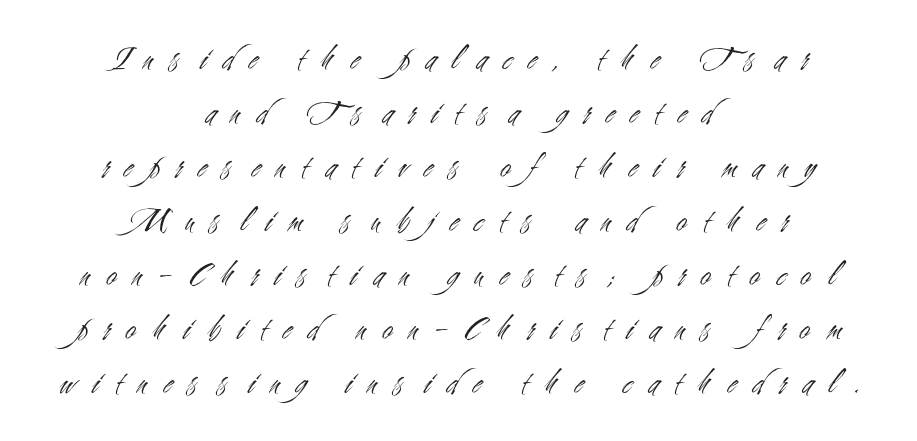
The image shows 36 px light, condensed sans-serif type; set centered, normal line spacing (1.5x), unusually wide letter spacing (+0.46 em), not underlined; medium stroke contrast and a small x-height.
